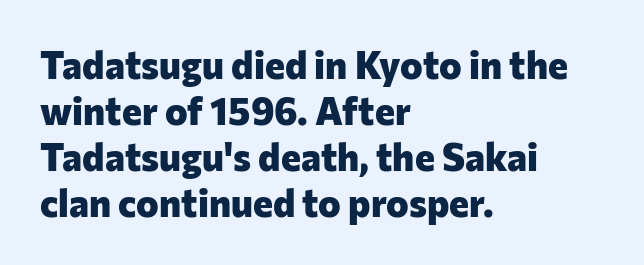
{"serif": "no", "italic": "no", "bold": "yes", "weight": "heavy", "width": "normal", "stroke_contrast": "low", "x_height": "medium", "monospaced": "no", "underline": "no", "align": "left", "line_spacing_ratio": 1.21, "letter_spacing": "normal", "letter_spacing_em": 0.0, "glyph_px": 38}
